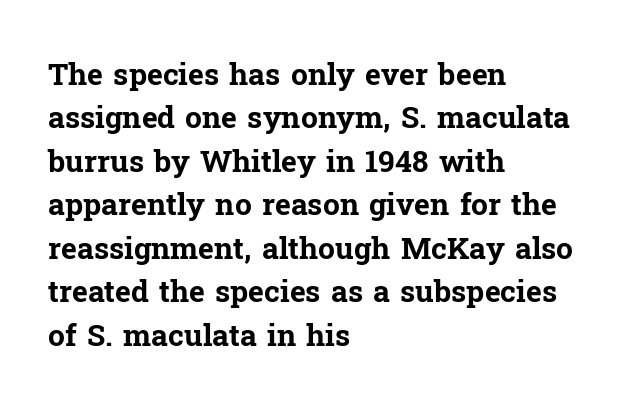
Q: Is the text bold? A: Yes.
Q: Is the text italic (slanted)? A: No, it is upright.
Q: Is the typeface a serif or a sans-serif typeface? A: Serif.
Q: Is the text underlined? A: No.
Q: How is the paragraph aligned? A: Left-aligned.
Q: Is the spacing between letters normal or unusually wide? A: Normal.
Q: Is the spacing between lines tight, normal or loose? A: Normal.
Q: Width (condensed, normal, or wide)? A: Normal.
Q: Stroke contrast? A: Low.
Q: x-height? A: Medium.
Q: Monospaced? A: No.
